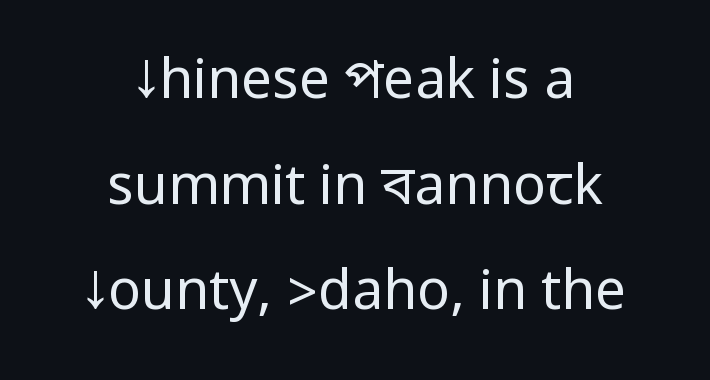
{"serif": "no", "italic": "no", "bold": "no", "weight": "regular", "width": "condensed", "stroke_contrast": "low", "underline": "no", "align": "center", "line_spacing": "loose", "line_spacing_ratio": 1.92, "letter_spacing": "normal", "letter_spacing_em": 0.0, "glyph_px": 55}
